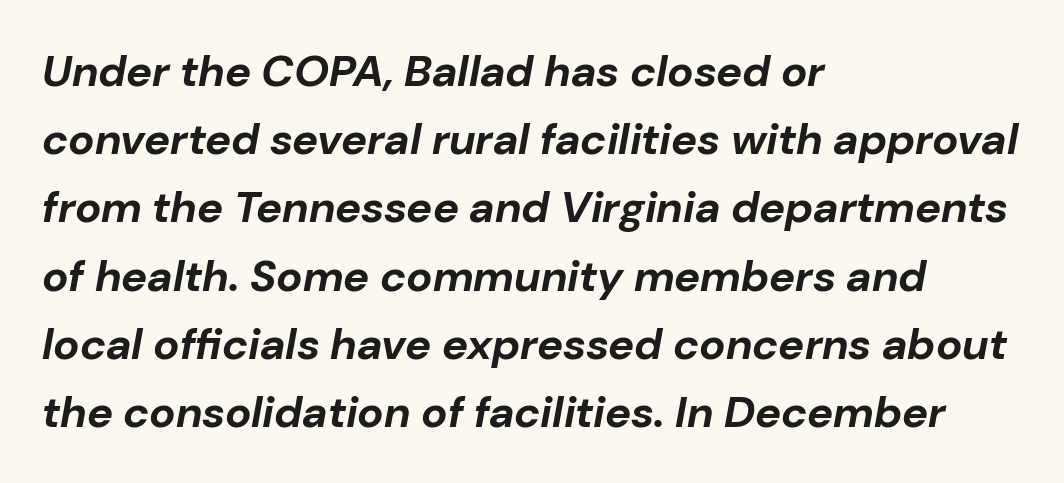
Q: Is the text bold? A: Yes.
Q: Is the text italic (slanted)? A: Yes, it leans right by about 10 degrees.
Q: Is the text underlined? A: No.
Q: How is the paragraph aligned? A: Left-aligned.
Q: Is the spacing between letters normal or unusually wide? A: Normal.
Q: Is the spacing between lines tight, normal or loose? A: Normal.
Q: Width (condensed, normal, or wide)? A: Normal.
Q: Stroke contrast? A: Low.
Q: x-height? A: Medium.
Q: Monospaced? A: No.
